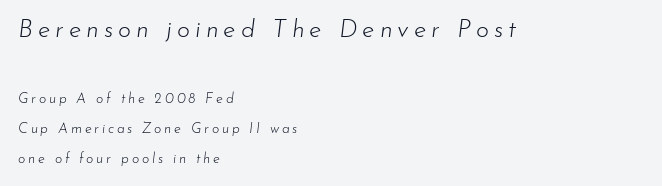
Q: Is the text bold? A: No.
Q: Is the text italic (slanted)? A: Yes, it leans right by about 7 degrees.
Q: Is the text underlined? A: No.
Q: How is the paragraph aligned? A: Left-aligned.
Q: Is the spacing between letters normal or unusually wide? A: Unusually wide.
Q: Is the spacing between lines tight, normal or loose? A: Loose.
Q: Which block of text is set in a larger size, the first (top) or the second (bottom)? A: The first (top) one.
